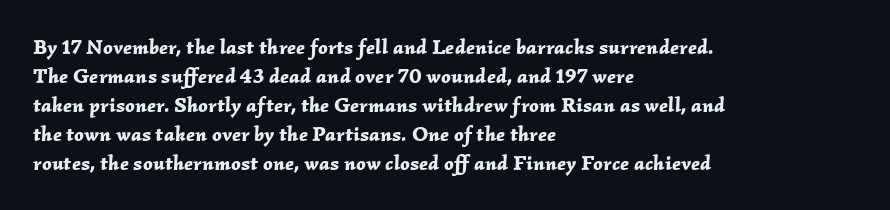
The image shows 21 px bold type, italic (leaning right); set left-aligned, normal line spacing (1.38x), normal letter spacing, not underlined.
